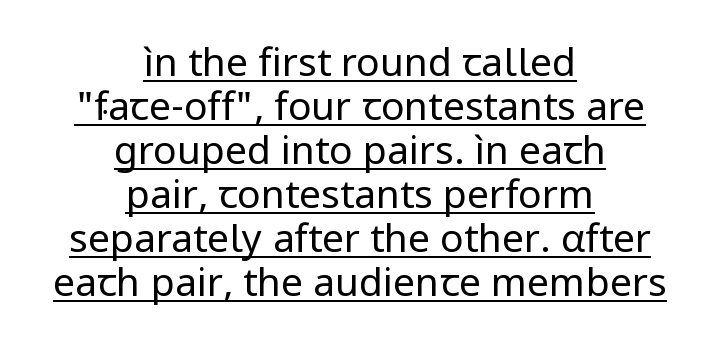
The image shows 39 px regular-weight sans-serif type, upright; set centered, tight line spacing (1.13x), normal letter spacing, underlined; low stroke contrast and a medium x-height.
